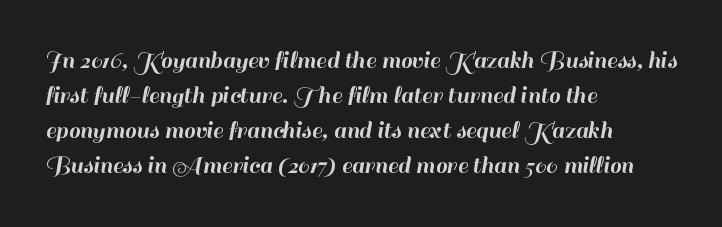
{"underline": "no", "align": "left", "line_spacing": "normal", "line_spacing_ratio": 1.35, "letter_spacing": "normal", "letter_spacing_em": 0.0, "glyph_px": 26}
